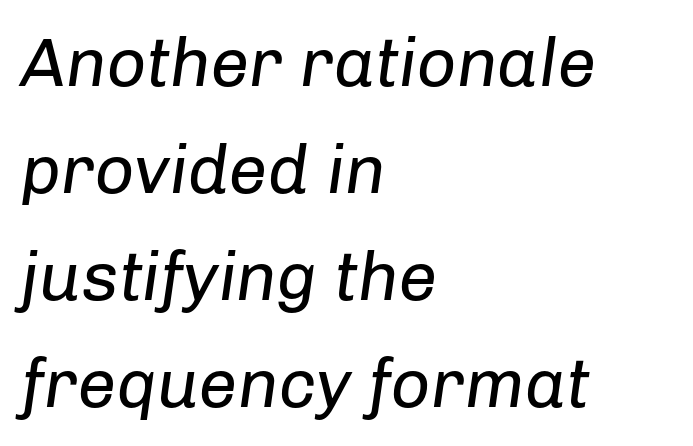
A typesetter would call this zero additional tracking. The passage shown is not underscored anywhere. The face used here is proportionally spaced, like ordinary book or web type. The whole block is typeset with a tilt. No heavy texture on the line: the type isn't bold. Regular leading.
